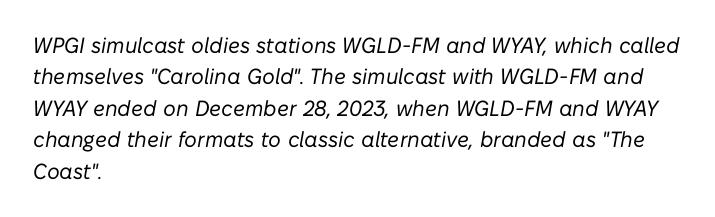
{"italic": "yes", "lean": "right", "slant_degrees": 10, "bold": "no", "underline": "no", "align": "left", "line_spacing": "normal", "line_spacing_ratio": 1.43, "letter_spacing": "normal", "letter_spacing_em": 0.0, "glyph_px": 22}
